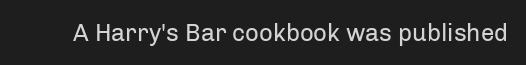
Only glyphs here, with clear space below each row. Notice how the stems are strictly vertical — no italics here. Between one letter and the next there's only the usual sliver of space. Is this a heavy cut? Hardly; it is regular or lighter.
